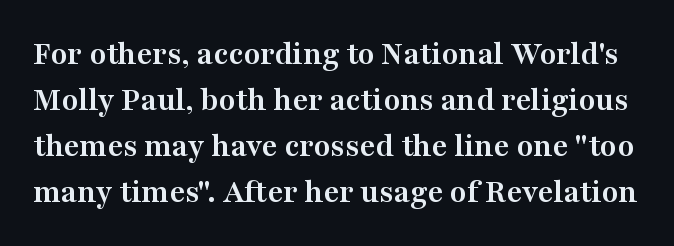
Summary of vertical rhythm: regular, with standard interline spacing. Glance below the letters and you will spot only blank space. I'd describe the lettering as bold — thick and assertive. Stroke terminals: seriffed.
